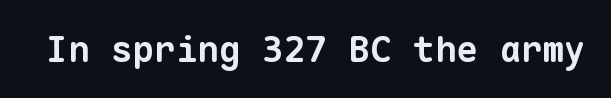
Q: Is the text bold? A: Yes.
Q: Is the typeface a serif or a sans-serif typeface? A: Sans-serif.
Q: Is the text underlined? A: No.
Q: Is the spacing between letters normal or unusually wide? A: Normal.
Q: Width (condensed, normal, or wide)? A: Normal.
Q: Stroke contrast? A: Low.
Q: x-height? A: Medium.
Q: Monospaced? A: Yes.
